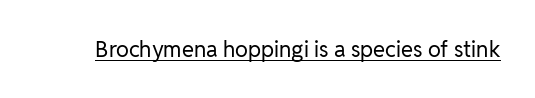
Does a line run under the words? Yes, clearly. Each word holds together tightly as a unit, with standard inter-letter gaps. When letters stand straight like this, we call the style roman or upright. Compared with a typical body face, this is equally light or lighter still.
